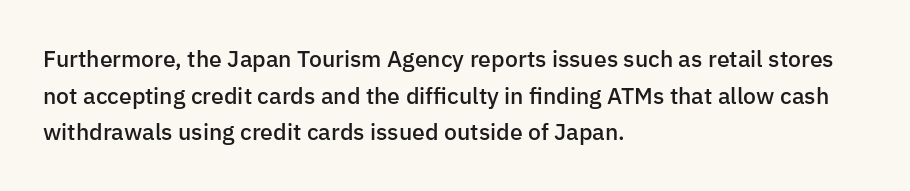
The type is set solid horizontally, with unmodified tracking. Visually the block forms a straight wall on the left and a jagged coastline on the right. Does the lettering tilt? It doesn't — this is upright. Baseline-to-baseline distance is the conventional proportion of letter height. Anything drawn beneath the words? Only blank space.
